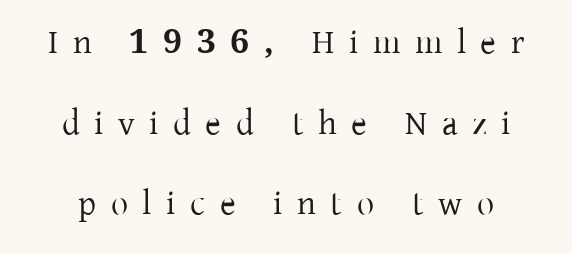
Old-style or modern, the face here clearly has serifs. Loosely led — the rows are spread out. Letters rest on an invisible, unmarked baseline. The face used here is proportionally spaced, like ordinary book or web type.
